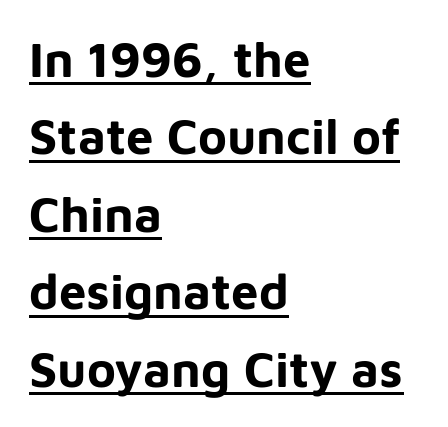
Has an underline been added? It has. In terms of leading, this rendering sits right in the middle. In terms of weight, the rendering is a true, heavy bold. The letters advance in unequal steps, a hallmark of proportional type. The rag falls on the right side of this text block.
